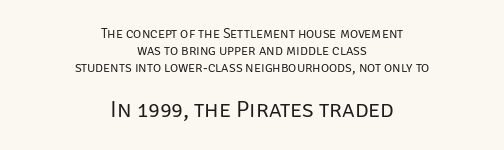
A student would notice the bottom passage is typeset larger than what precedes it. Nothing heavy about these letters — not bold at all. The rendering keeps characters at their native spacing. These lines are centered, leaving both edges ragged.
